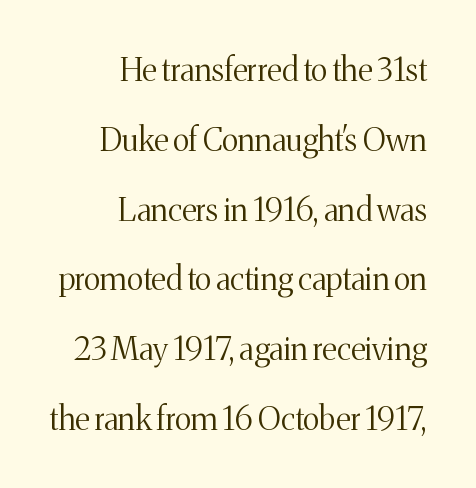
Q: Is the text bold? A: No.
Q: Is the text italic (slanted)? A: No, it is upright.
Q: Is the typeface a serif or a sans-serif typeface? A: Serif.
Q: Is the text underlined? A: No.
Q: How is the paragraph aligned? A: Right-aligned.
Q: Is the spacing between letters normal or unusually wide? A: Normal.
Q: Is the spacing between lines tight, normal or loose? A: Loose.
Q: Width (condensed, normal, or wide)? A: Normal.
Q: Stroke contrast? A: Medium.
Q: x-height? A: Medium.
Q: Monospaced? A: No.
